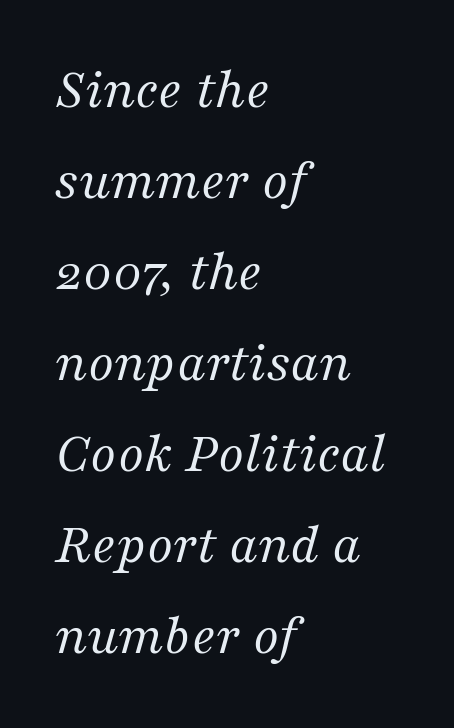
{"serif": "yes", "italic": "yes", "lean": "right", "slant_degrees": 16, "bold": "no", "weight": "regular", "width": "normal", "stroke_contrast": "medium", "x_height": "medium", "monospaced": "no", "underline": "no", "align": "left", "line_spacing": "normal", "line_spacing_ratio": 1.57, "letter_spacing": "normal", "letter_spacing_em": 0.0, "glyph_px": 58}
